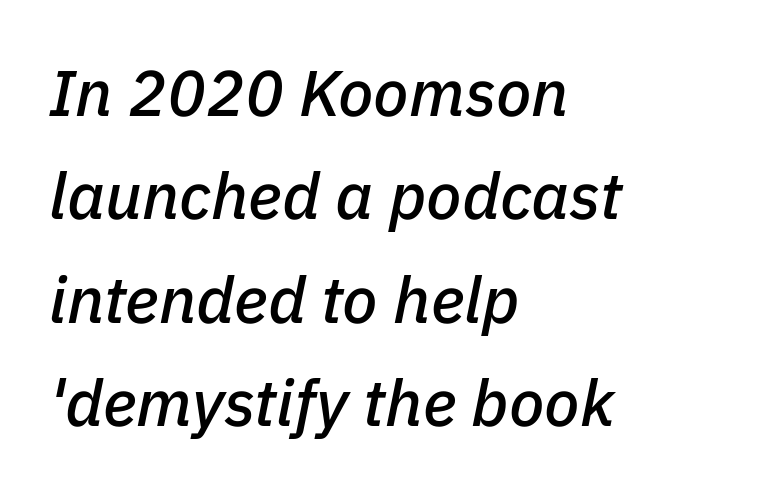
Q: Is the text italic (slanted)? A: Yes, it leans right by about 11 degrees.
Q: Is the text underlined? A: No.
Q: How is the paragraph aligned? A: Left-aligned.
Q: Is the spacing between letters normal or unusually wide? A: Normal.
Q: Is the spacing between lines tight, normal or loose? A: Normal.
Q: Width (condensed, normal, or wide)? A: Normal.
Q: Stroke contrast? A: Low.
Q: x-height? A: Medium.
Q: Monospaced? A: No.
